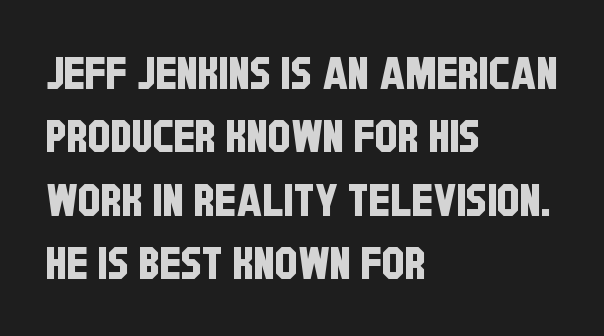
The image shows 45 px condensed sans-serif type; set left-aligned, normal line spacing (1.41x), normal letter spacing, not underlined; low stroke contrast and a large x-height.
